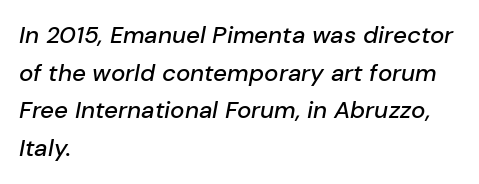
Q: Is the text italic (slanted)? A: Yes, it leans right by about 10 degrees.
Q: Is the text underlined? A: No.
Q: How is the paragraph aligned? A: Left-aligned.
Q: Is the spacing between letters normal or unusually wide? A: Normal.
Q: Is the spacing between lines tight, normal or loose? A: Normal.
